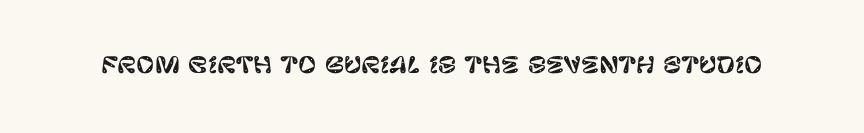
{"underline": "no", "letter_spacing": "normal", "letter_spacing_em": 0.0, "glyph_px": 22}
